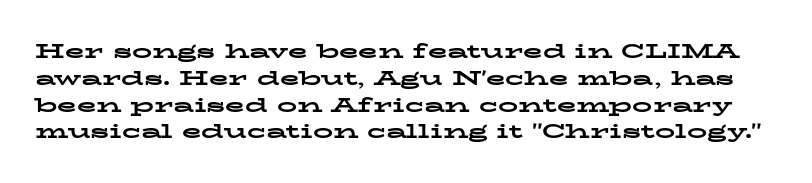
{"italic": "no", "bold": "yes", "underline": "no", "line_spacing": "normal", "line_spacing_ratio": 1.34, "letter_spacing": "normal", "letter_spacing_em": 0.0, "glyph_px": 20}
